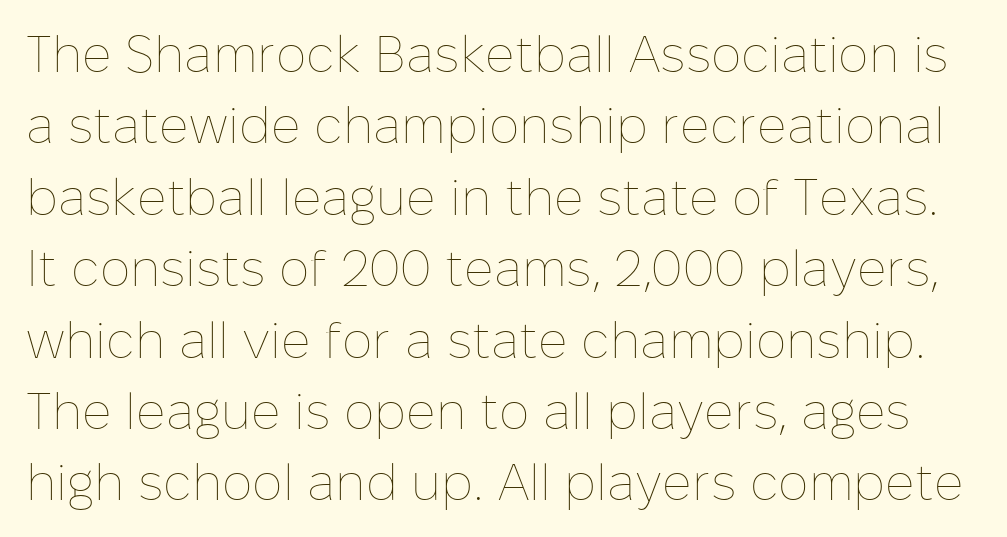
The line-height multiplier appears to be the usual default. A typesetter would call this proportional, since set widths differ per character. The typesetting does not lean heavy: it is not bold. Every stem runs plumb, perpendicular to the baseline. The zone under the glyphs is completely vacant. Honestly, the letter spacing is just normal — you wouldn't notice it.
